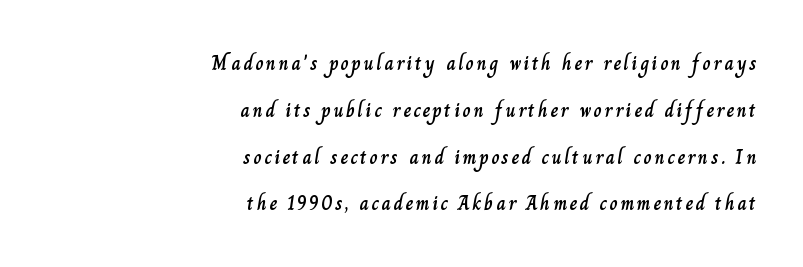
Q: Is the text italic (slanted)? A: Yes.
Q: Is the text underlined? A: No.
Q: How is the paragraph aligned? A: Right-aligned.
Q: Is the spacing between lines tight, normal or loose? A: Loose.
